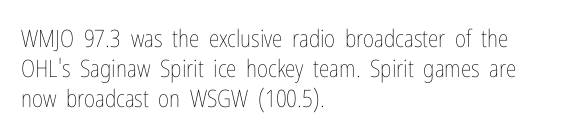
Q: Is the text bold? A: No.
Q: Is the text italic (slanted)? A: No, it is upright.
Q: Is the text underlined? A: No.
Q: How is the paragraph aligned? A: Left-aligned.
Q: Is the spacing between letters normal or unusually wide? A: Normal.
